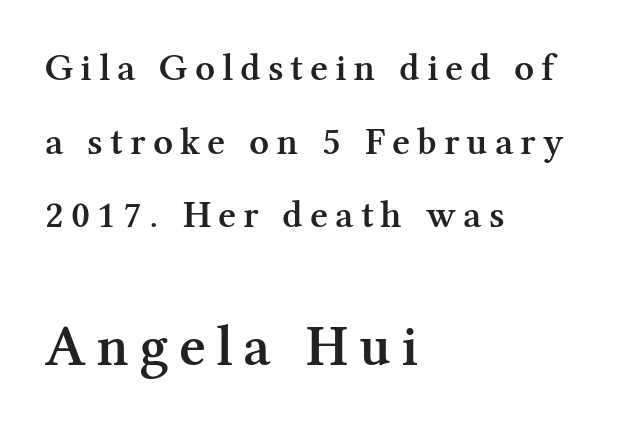
Quick note: underline off. Ascenders rise straight up at ninety degrees. Notice how the passage keeps a crisp vertical edge on the left only. Size hierarchy here favors the trailing block over the leading one. A typesetter would call this proportional, since set widths differ per character.
